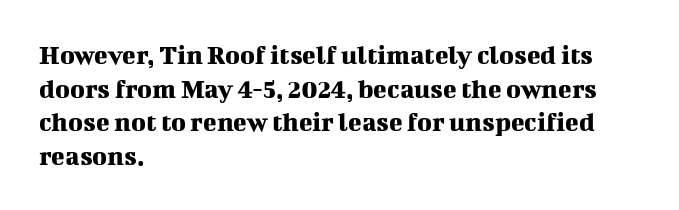
Note the varied advance widths — an 'i' is clearly narrower than an 'm'. A serif font was chosen for this passage. The axis of the letterforms is exactly vertical. Honestly, the letter spacing is just normal — you wouldn't notice it. Layout note: lines flush left. The gap between lines stays unmarked.
